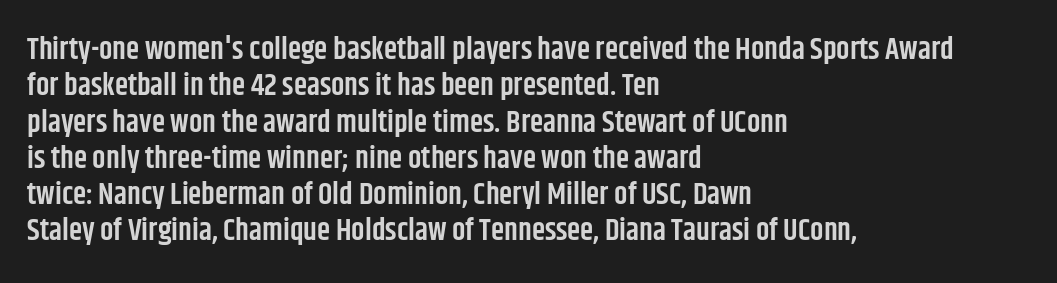
Teacher's note: observe the even left margin — that is flush-left alignment. In terms of posture, this sample is upright. Emphasis by weight is partial: semibold. No word sits above an underline.
